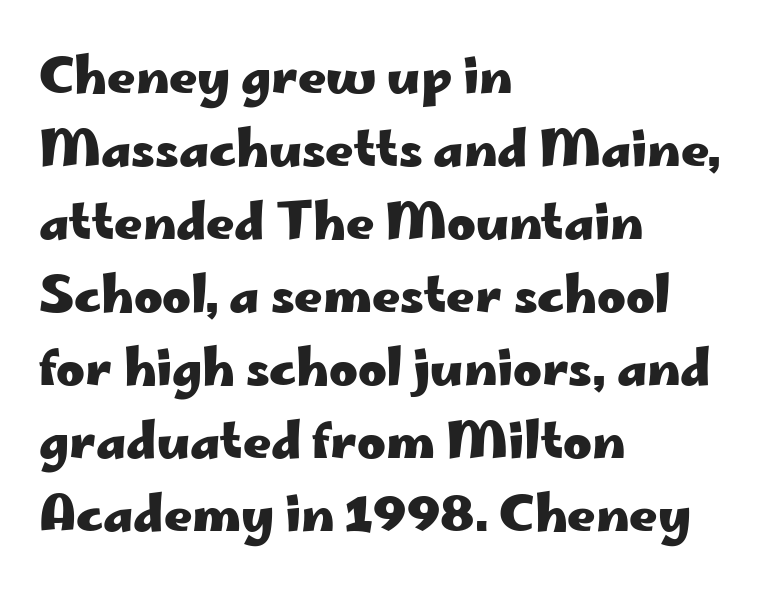
The image shows 49 px heavy, wide sans-serif type, upright; set left-aligned, normal line spacing (1.49x), normal letter spacing, not underlined; low stroke contrast and a small x-height.
